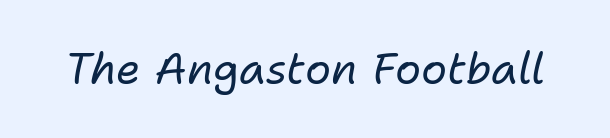
Descenders hang freely into open space. Stem width sits at or under what a default text font uses. A typesetter would call this zero additional tracking. The passage shown is typed in a proportional face where columns would drift. Notice how the stems are inclined rather than vertical — that's the hallmark of italics.
